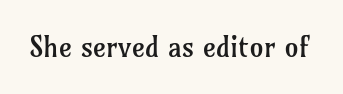
{"serif": "yes", "italic": "no", "bold": "no", "weight": "regular", "width": "normal", "stroke_contrast": "low", "x_height": "medium", "monospaced": "no", "underline": "no", "letter_spacing": "normal", "letter_spacing_em": 0.0, "glyph_px": 28}
